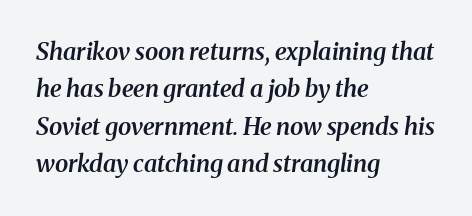
Q: Is the text bold? A: Semi-bold.
Q: Is the text italic (slanted)? A: Yes, it leans right by about 8 degrees.
Q: Is the text underlined? A: No.
Q: How is the paragraph aligned? A: Left-aligned.
Q: Is the spacing between letters normal or unusually wide? A: Normal.
Q: Is the spacing between lines tight, normal or loose? A: Normal.
